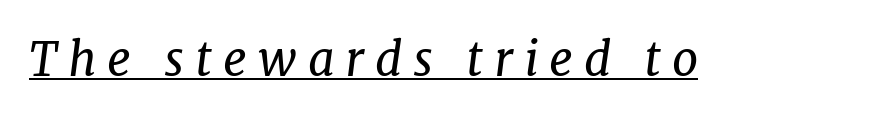
Each letter keeps its own natural width here, so spacing adapts to shape. Small tapered or slab feet sit at the stroke ends, so this counts as serif. On a weight scale, this lands at 450 or below. Italic: yes, the glyphs are oblique. Notice how a bar underscores the lettering throughout.
